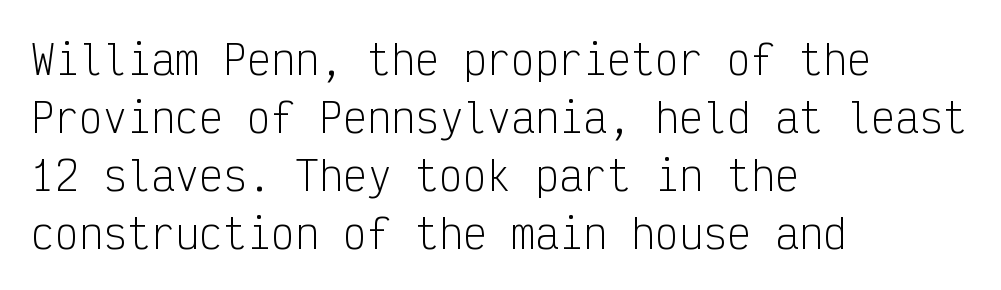
The image shows 40 px light, condensed sans-serif type, upright, monospaced; set left-aligned, normal line spacing (1.45x), normal letter spacing, not underlined; low stroke contrast and a medium x-height.
